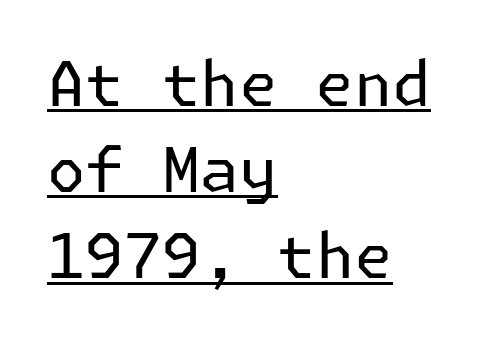
Q: Is the text bold? A: No.
Q: Is the text italic (slanted)? A: No, it is upright.
Q: Is the typeface a serif or a sans-serif typeface? A: Sans-serif.
Q: Is the text underlined? A: Yes.
Q: How is the paragraph aligned? A: Left-aligned.
Q: Is the spacing between letters normal or unusually wide? A: Normal.
Q: Is the spacing between lines tight, normal or loose? A: Normal.
Q: Width (condensed, normal, or wide)? A: Normal.
Q: Stroke contrast? A: Low.
Q: x-height? A: Medium.
